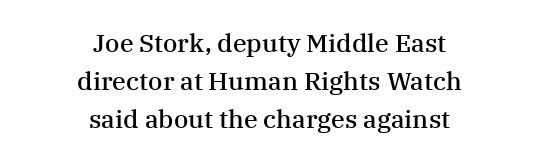
{"italic": "no", "bold": "semi", "underline": "no", "align": "center", "line_spacing": "normal", "line_spacing_ratio": 1.53, "letter_spacing": "normal", "letter_spacing_em": 0.0, "glyph_px": 25}
